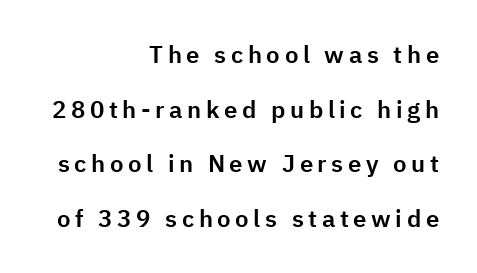
How would I describe the line gaps? Wide and relaxed. The area under the type is left untouched. One-word summary of the alignment: right. Every stem runs plumb, perpendicular to the baseline.
